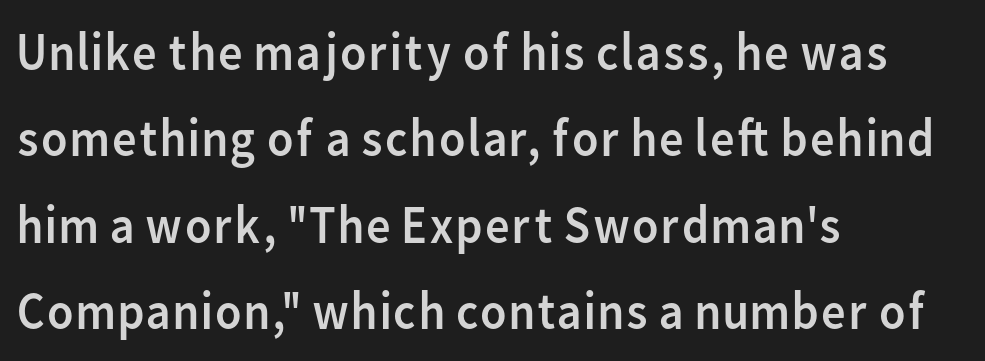
The image shows 54 px regular-weight sans-serif type, upright; set left-aligned, normal line spacing (1.6x), normal letter spacing, not underlined; low stroke contrast and a medium x-height.
